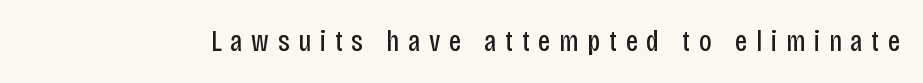
Are there feet on the stems? There aren't — it's a sans. Observe the wide spacing: letters keep a clear distance from each other. This is not heavy type; no bold has been used. The specimen reads as upright at a glance. Decoration check: the copy has no underline. These lines are rendered in a variable-pitch font.
